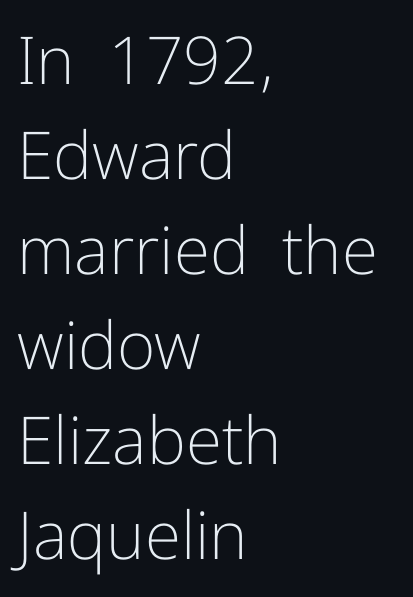
The image shows 66 px light sans-serif type, upright; set left-aligned, normal line spacing (1.44x), normal letter spacing, not underlined; low stroke contrast and a medium x-height.
